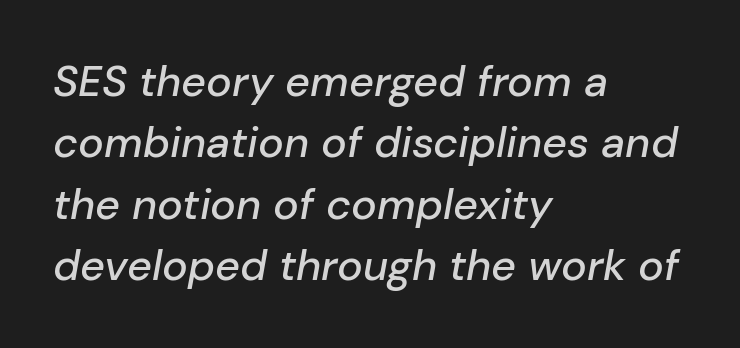
{"italic": "yes", "lean": "right", "slant_degrees": 10, "width": "normal", "stroke_contrast": "low", "x_height": "medium", "monospaced": "no", "underline": "no", "align": "left", "line_spacing": "normal", "line_spacing_ratio": 1.43, "letter_spacing": "normal", "letter_spacing_em": 0.0, "glyph_px": 43}
